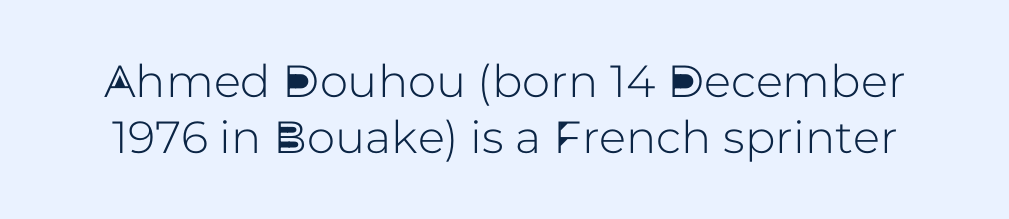
Q: Is the text italic (slanted)? A: No, it is upright.
Q: Is the typeface a serif or a sans-serif typeface? A: Sans-serif.
Q: Is the text underlined? A: No.
Q: Is the spacing between letters normal or unusually wide? A: Normal.
Q: Is the spacing between lines tight, normal or loose? A: Normal.
Q: Width (condensed, normal, or wide)? A: Normal.
Q: Stroke contrast? A: Low.
Q: x-height? A: Medium.
Q: Monospaced? A: No.
